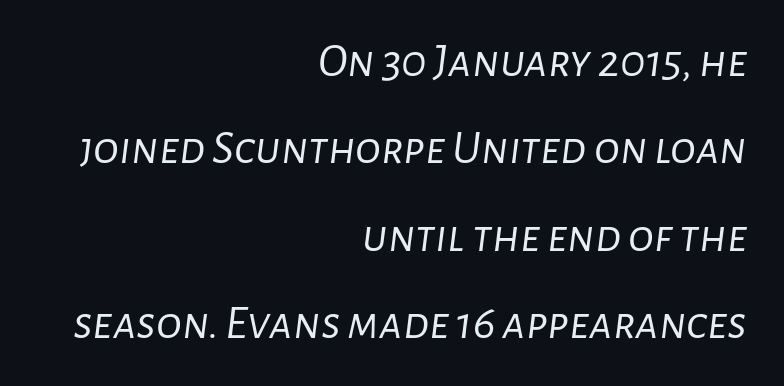
This reads as an unemphasized weight, regular at the heaviest. Short and long lines alike share a common ending point at right. In terms of letterspacing, this is plain default setting. Does the lettering tilt? It does — this is italic.
